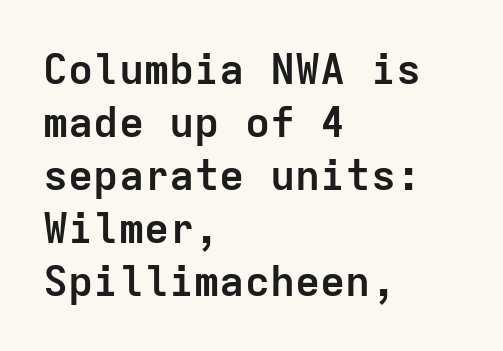
{"serif": "no", "italic": "no", "bold": "yes", "weight": "semibold", "width": "normal", "stroke_contrast": "low", "x_height": "medium", "monospaced": "yes", "underline": "no", "align": "left", "line_spacing": "normal", "line_spacing_ratio": 1.26, "letter_spacing": "normal", "letter_spacing_em": 0.0, "glyph_px": 42}
